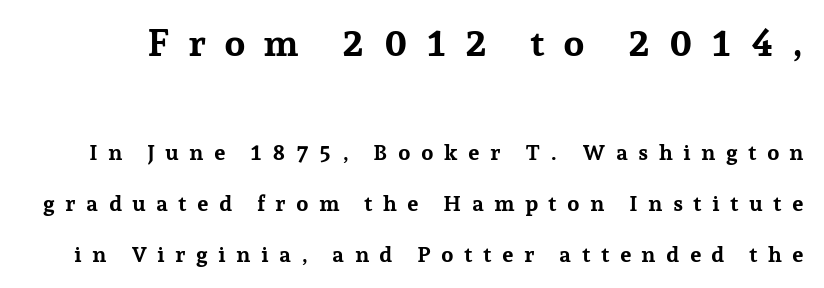
Does the weight exceed regular? Yes, all the way to bold. The tracking jumps out immediately: characters are airy and widely separated. Each letter keeps its own natural width here, so spacing adapts to shape. The type sits square on the baseline with zero lean.
